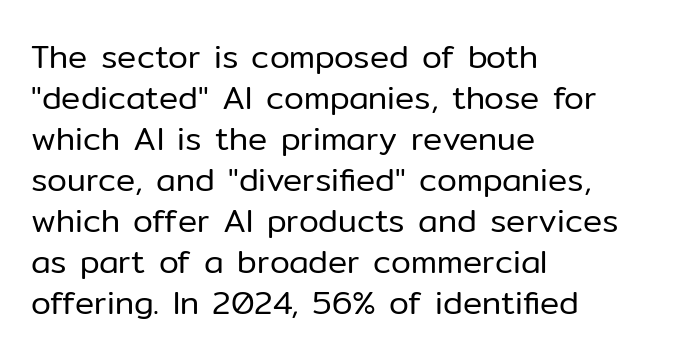
The image shows 32 px regular-weight sans-serif type, upright; set left-aligned, normal line spacing (1.28x), normal letter spacing, not underlined; low stroke contrast and a medium x-height.
